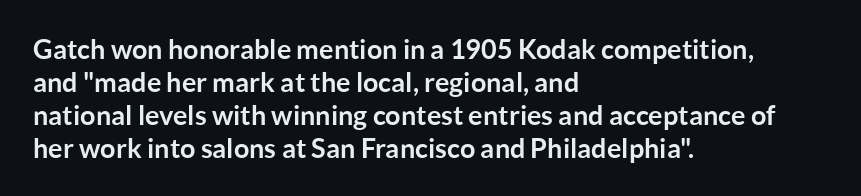
Words float on clear page, feet unadorned. Does the lettering tilt? It doesn't — this is upright. Visually the block forms a straight wall on the left and a jagged coastline on the right. These words are printed bold, with thick strokes throughout. Characters follow at the spacing the type designer built in.
